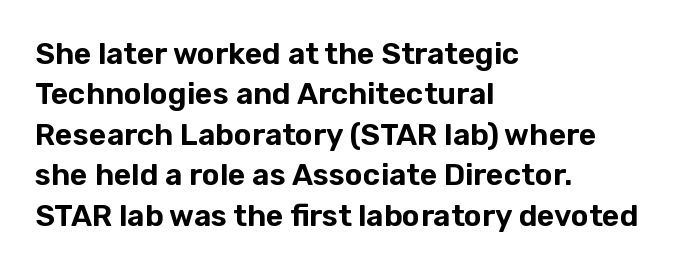
The image shows 30 px sans-serif type, upright; set left-aligned, normal line spacing (1.35x), normal letter spacing, not underlined; low stroke contrast and a medium x-height.
